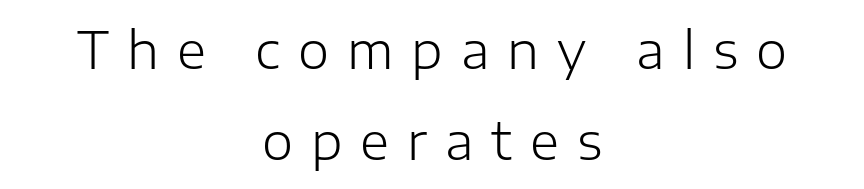
Check where the strokes stop: nothing finishes them off — pure sans. Compared with typical body copy, the letter spacing here is much looser. Here the designer chose a conventional face with non-uniform glyph widths. The text block is weighted toward neither margin, spreading evenly from the middle. Every stem runs plumb, perpendicular to the baseline. Letters rest on an invisible, unmarked baseline.
